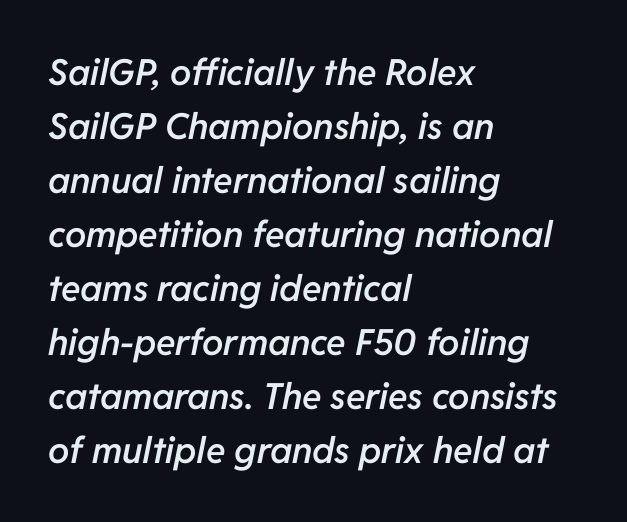
{"italic": "yes", "lean": "right", "slant_degrees": 11, "bold": "semi", "weight": "semibold", "width": "normal", "stroke_contrast": "low", "x_height": "medium", "monospaced": "no", "underline": "no", "align": "left", "line_spacing": "normal", "line_spacing_ratio": 1.5, "letter_spacing": "normal", "letter_spacing_em": 0.0, "glyph_px": 36}
